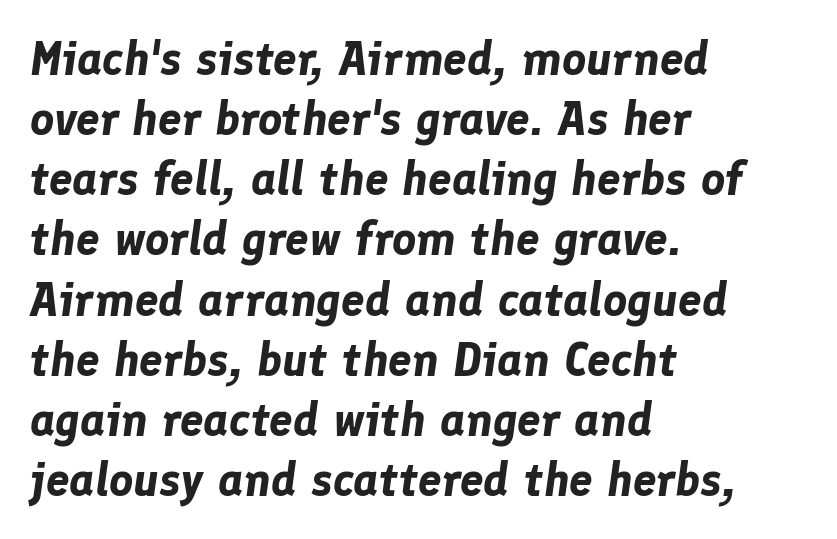
Tall strokes in this sample are angled rather than plumb. The face used here is proportionally spaced, like ordinary book or web type. Spacing between characters is what you'd get straight out of the box. Line starts are locked; line ends wander. The passage shown is not underscored anywhere. Look at the stroke-to-counter ratio: heavy, a bold.
